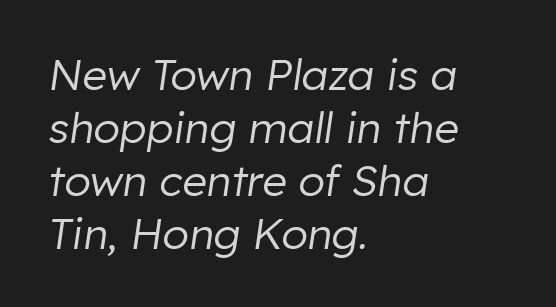
{"italic": "yes", "lean": "right", "slant_degrees": 8, "bold": "no", "weight": "regular", "width": "normal", "stroke_contrast": "low", "x_height": "medium", "monospaced": "no", "underline": "no", "align": "left", "line_spacing_ratio": 1.23, "letter_spacing": "normal", "letter_spacing_em": 0.0, "glyph_px": 43}
